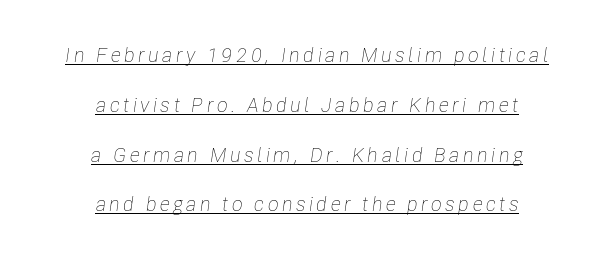
{"italic": "yes", "lean": "right", "slant_degrees": 8, "bold": "no", "underline": "yes", "align": "center", "line_spacing": "loose", "line_spacing_ratio": 2.49, "glyph_px": 20}
